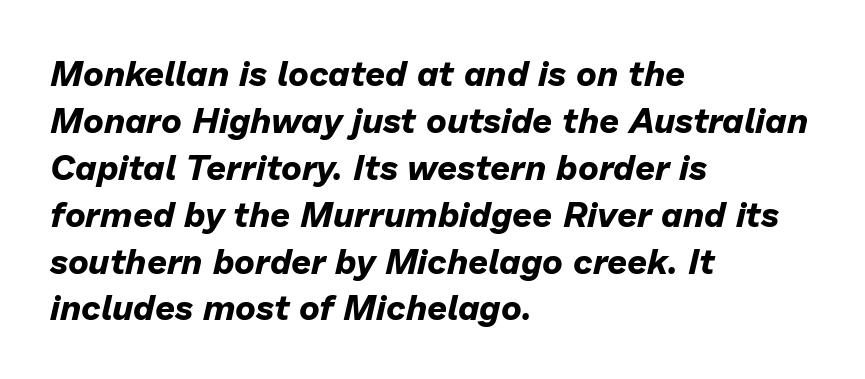
The image shows 35 px bold type, italic (leaning right); set left-aligned, normal line spacing (1.34x), normal letter spacing, not underlined; low stroke contrast and a medium x-height.
